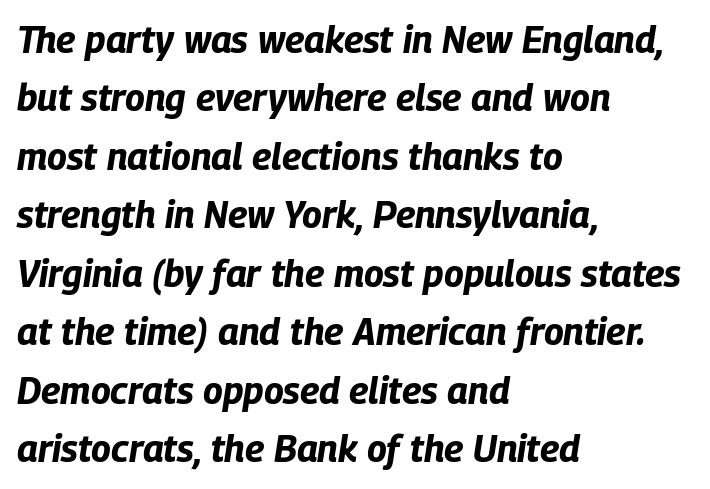
{"italic": "yes", "lean": "right", "slant_degrees": 9, "bold": "yes", "weight": "bold", "width": "condensed", "stroke_contrast": "low", "x_height": "large", "monospaced": "no", "underline": "no", "align": "left", "line_spacing": "normal", "line_spacing_ratio": 1.58, "letter_spacing": "normal", "letter_spacing_em": 0.0, "glyph_px": 37}
